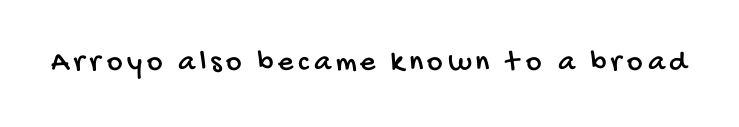
{"serif": "no", "width": "condensed", "stroke_contrast": "low", "x_height": "large", "monospaced": "no", "underline": "no", "glyph_px": 30}
